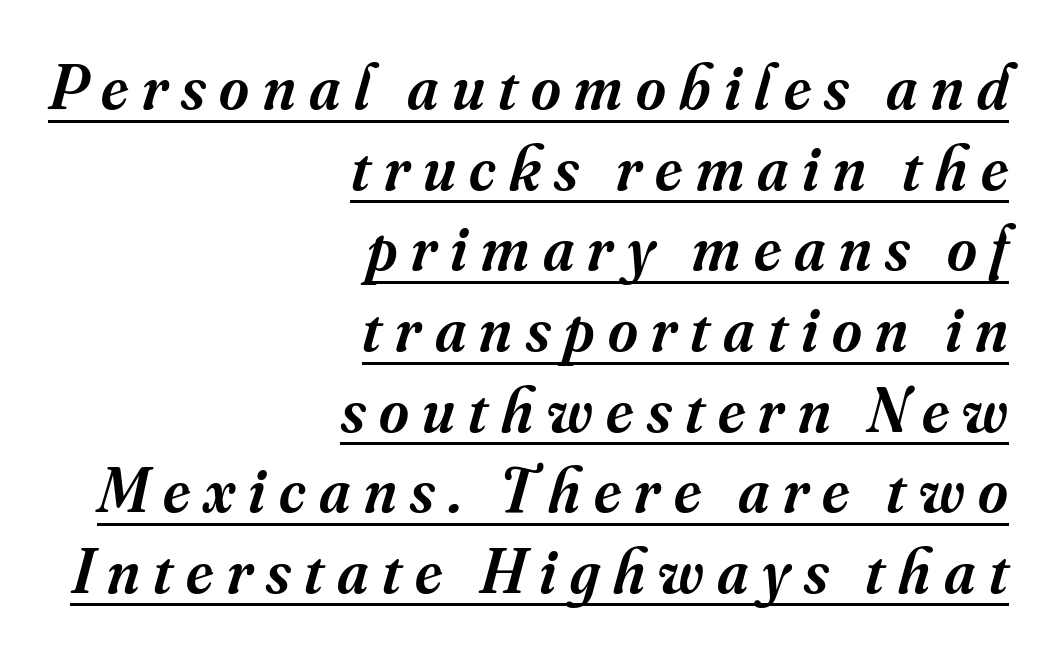
{"serif": "yes", "italic": "yes", "lean": "right", "slant_degrees": 16, "bold": "semi", "weight": "semibold", "width": "normal", "stroke_contrast": "medium", "x_height": "small", "monospaced": "no", "underline": "yes", "align": "right", "line_spacing": "normal", "line_spacing_ratio": 1.26, "letter_spacing": "wide", "letter_spacing_em": 0.21, "glyph_px": 64}
